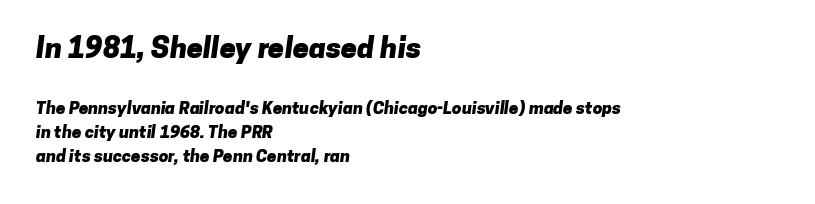
The image shows 29 px heavy sans-serif type; set left-aligned, normal line spacing (1.43x), normal letter spacing, not underlined; the first (top) block is 1.71x larger; low stroke contrast and a medium x-height.
